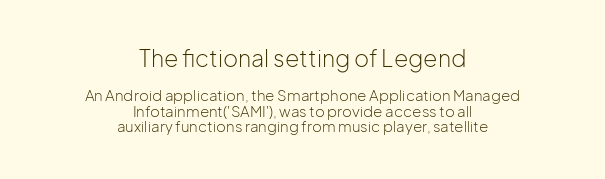
Q: Is the text bold? A: No.
Q: Is the text italic (slanted)? A: No, it is upright.
Q: Is the text underlined? A: No.
Q: How is the paragraph aligned? A: Centered.
Q: Is the spacing between letters normal or unusually wide? A: Normal.
Q: Is the spacing between lines tight, normal or loose? A: Tight.
Q: Which block of text is set in a larger size, the first (top) or the second (bottom)? A: The first (top) one.
